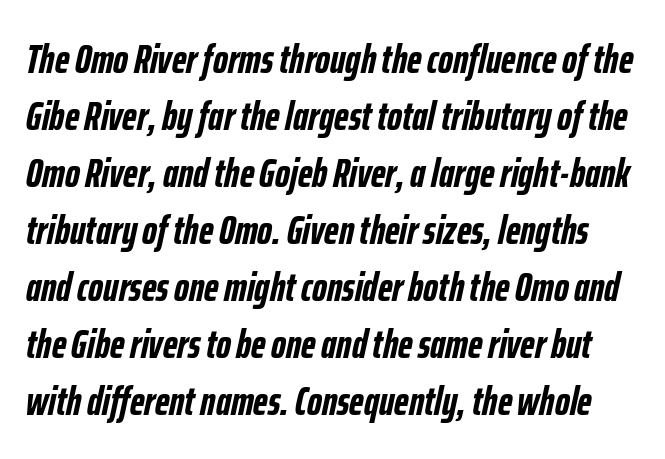
The zone under the glyphs is completely vacant. The characters look thick and weighty, a clear bold. Does the leading feel generous? No, just average. The tracking reads as untouched default to a designer's eye. Character widths vary here, with narrow letters taking less room than wide ones.
